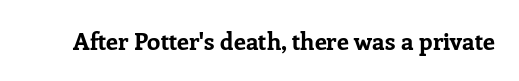
{"italic": "no", "bold": "yes", "underline": "no", "letter_spacing": "normal", "letter_spacing_em": 0.0, "glyph_px": 24}
